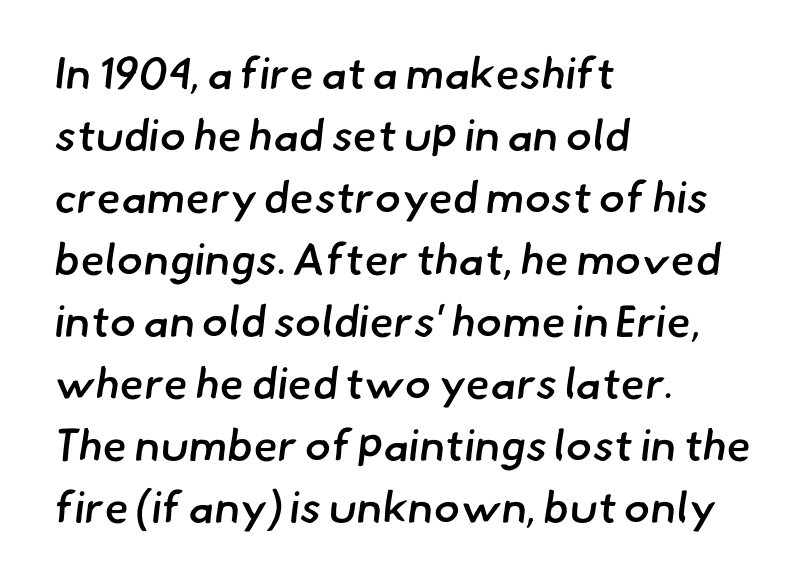
The image shows 44 px semibold sans-serif type; set left-aligned, normal line spacing (1.41x), normal letter spacing, not underlined; low stroke contrast and a small x-height.
